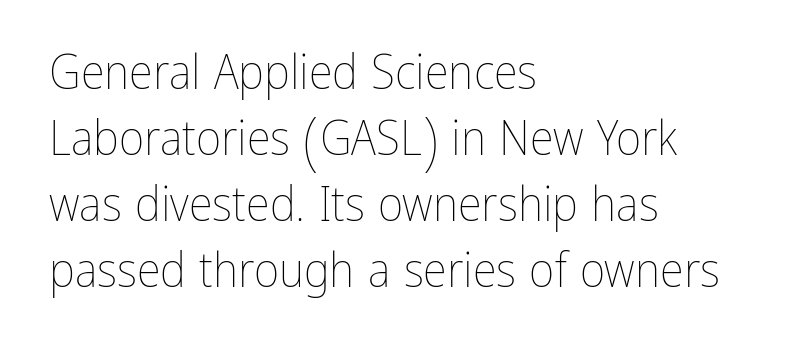
The image shows 49 px thin, condensed type, upright; set left-aligned, normal line spacing (1.35x), normal letter spacing, not underlined; low stroke contrast and a medium x-height.
